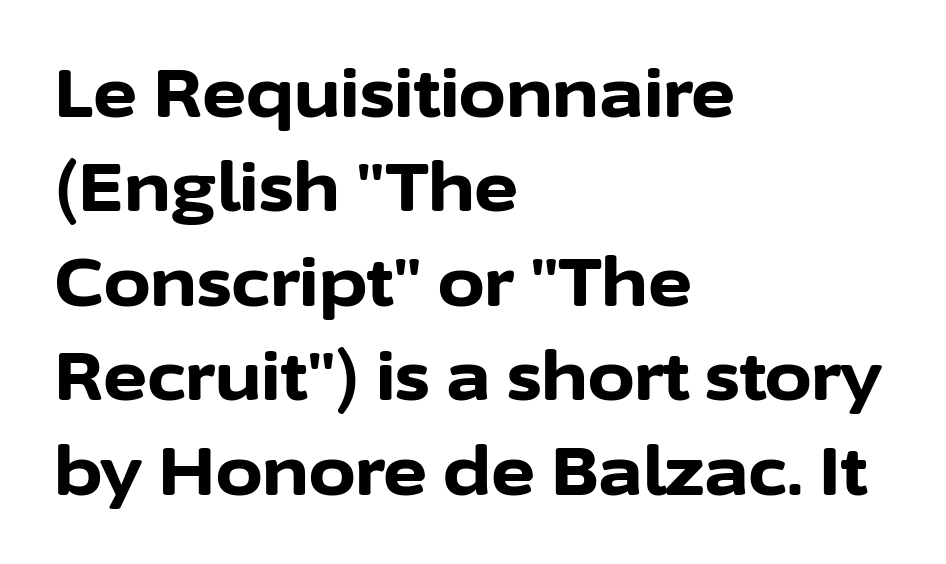
Examine the stroke ends and you'll find no serifs. Here the designer chose a conventional face with non-uniform glyph widths. Typesetter's note: full bold, strokes at maximum text heaviness. Does the copy run flush right? No — it runs flush left. Every stem runs plumb, perpendicular to the baseline.
